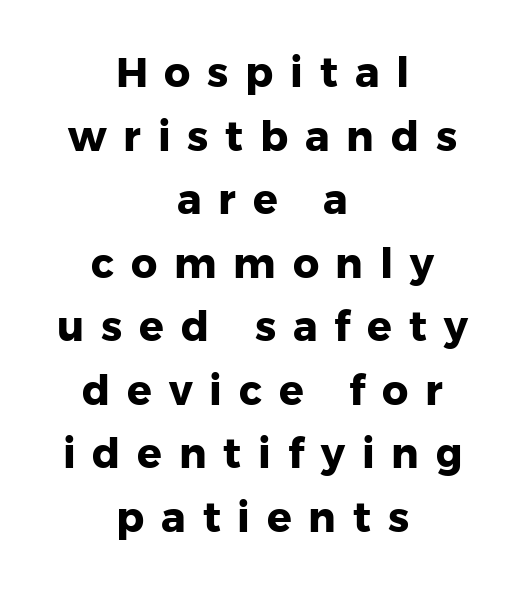
{"serif": "no", "italic": "no", "bold": "yes", "weight": "heavy", "width": "normal", "stroke_contrast": "low", "x_height": "medium", "monospaced": "no", "underline": "no", "align": "center", "line_spacing": "normal", "line_spacing_ratio": 1.55, "letter_spacing": "wide", "letter_spacing_em": 0.41, "glyph_px": 41}
